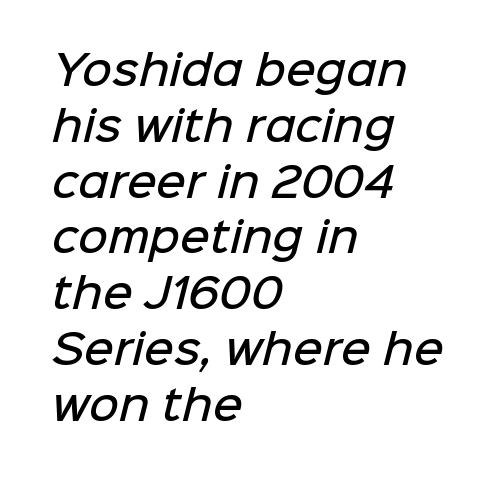
Q: Is the text bold? A: Semi-bold.
Q: Is the typeface a serif or a sans-serif typeface? A: Sans-serif.
Q: Is the text underlined? A: No.
Q: How is the paragraph aligned? A: Left-aligned.
Q: Is the spacing between letters normal or unusually wide? A: Normal.
Q: Is the spacing between lines tight, normal or loose? A: Normal.
Q: Width (condensed, normal, or wide)? A: Normal.
Q: Stroke contrast? A: Low.
Q: x-height? A: Medium.
Q: Monospaced? A: No.
